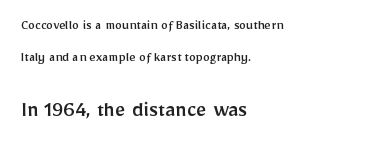
Character size in the trailing block exceeds that of the leading block. Plain, unruled lines of type. Does the leading feel generous? Absolutely, it's lavish. Does extra space separate the letters? No, they use regular spacing. Alignment: flush left.
